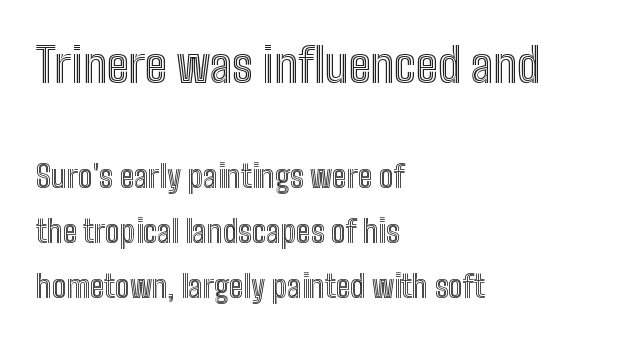
{"italic": "no", "width": "condensed", "x_height": "medium", "monospaced": "no", "underline": "no", "align": "left", "line_spacing_ratio": 1.77, "letter_spacing": "normal", "letter_spacing_em": 0.0, "larger_block": "first", "size_ratio": 1.52, "glyph_px": 47}
